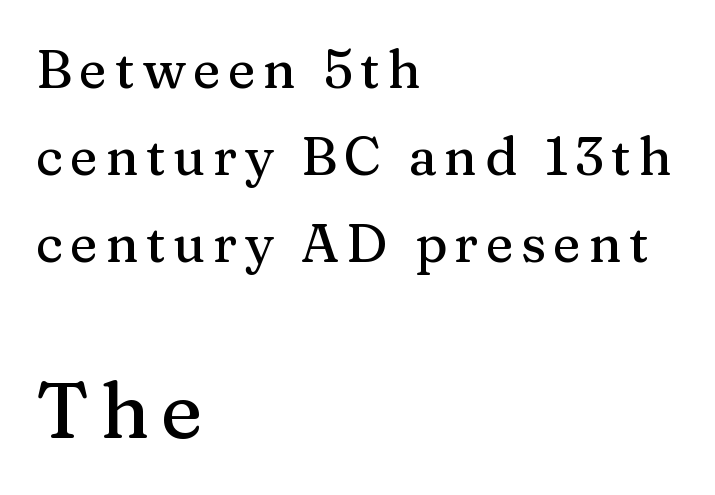
Q: Is the text italic (slanted)? A: No, it is upright.
Q: Is the typeface a serif or a sans-serif typeface? A: Serif.
Q: Is the text underlined? A: No.
Q: How is the paragraph aligned? A: Left-aligned.
Q: Is the spacing between lines tight, normal or loose? A: Normal.
Q: Which block of text is set in a larger size, the first (top) or the second (bottom)? A: The second (bottom) one.
Q: Width (condensed, normal, or wide)? A: Normal.
Q: Stroke contrast? A: Medium.
Q: x-height? A: Medium.
Q: Monospaced? A: No.
